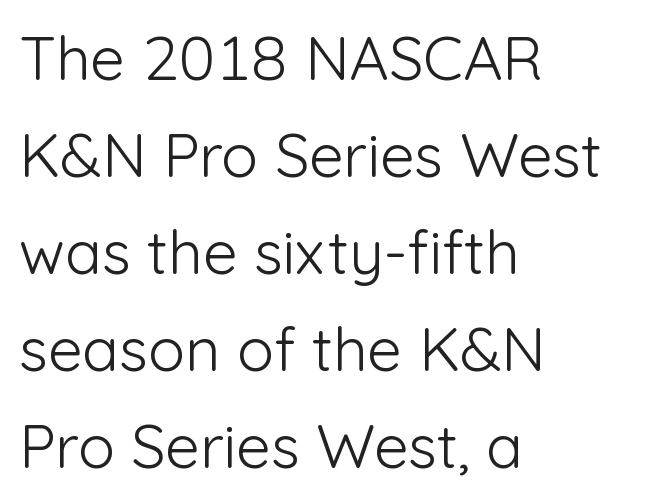
The image shows 61 px light sans-serif type, upright; set left-aligned, normal line spacing (1.59x), normal letter spacing, not underlined; low stroke contrast and a medium x-height.
